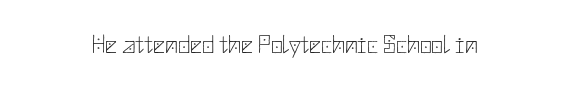
Q: Is the text bold? A: No.
Q: Is the text italic (slanted)? A: No, it is upright.
Q: Is the text underlined? A: No.
Q: How is the paragraph aligned? A: Centered.
Q: Is the spacing between letters normal or unusually wide? A: Normal.
